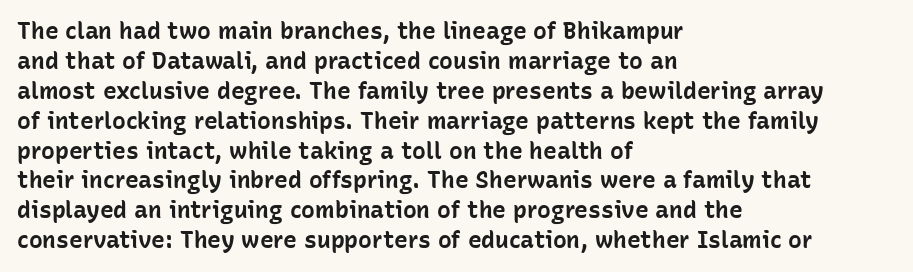
Q: Is the text bold? A: Yes.
Q: Is the text italic (slanted)? A: No, it is upright.
Q: Is the text underlined? A: No.
Q: How is the paragraph aligned? A: Left-aligned.
Q: Is the spacing between letters normal or unusually wide? A: Normal.
Q: Is the spacing between lines tight, normal or loose? A: Normal.
